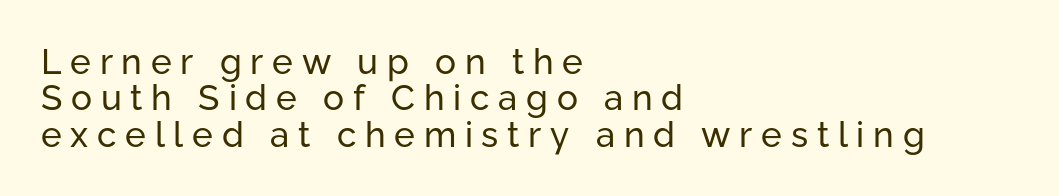
{"serif": "no", "italic": "no", "bold": "no", "weight": "regular", "width": "normal", "stroke_contrast": "low", "x_height": "medium", "monospaced": "no", "underline": "no", "align": "left", "line_spacing": "tight", "line_spacing_ratio": 1.04, "letter_spacing": "wide", "letter_spacing_em": 0.25, "glyph_px": 35}
